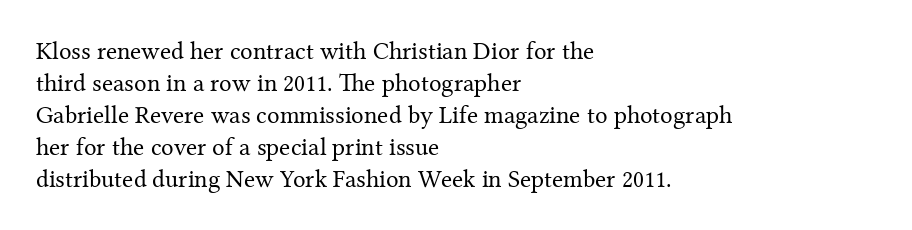
The image shows 25 px text type, upright; set left-aligned, normal line spacing (1.28x), normal letter spacing, not underlined.
